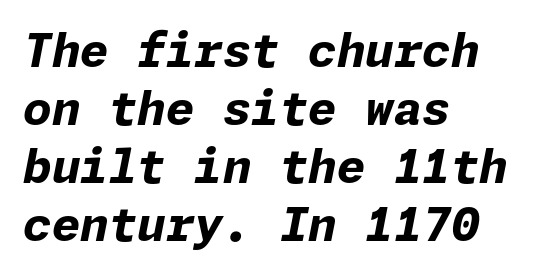
The image shows 46 px bold type, italic (leaning right); set left-aligned, normal line spacing (1.26x), normal letter spacing, not underlined; low stroke contrast and a medium x-height.
